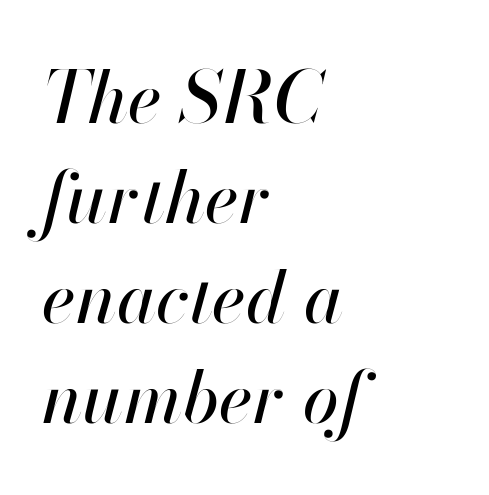
Rows of type keep a routine distance in the vertical direction. Unmarked baselines from the first word to the last. The specimen reads as italic at a glance. Glyph-to-glyph distance matches everyday printed text. Horizontal alignment here is leftward, the default for most running prose.
